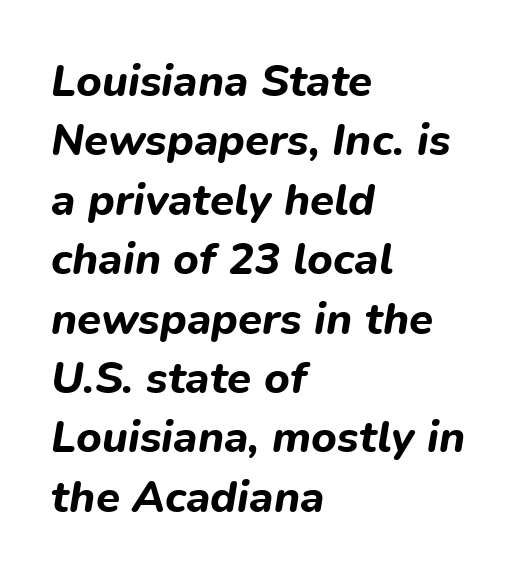
{"italic": "yes", "lean": "right", "slant_degrees": 9, "bold": "yes", "weight": "bold", "width": "normal", "stroke_contrast": "low", "x_height": "medium", "monospaced": "no", "underline": "no", "align": "left", "line_spacing": "normal", "line_spacing_ratio": 1.35, "letter_spacing": "normal", "letter_spacing_em": 0.0, "glyph_px": 44}
